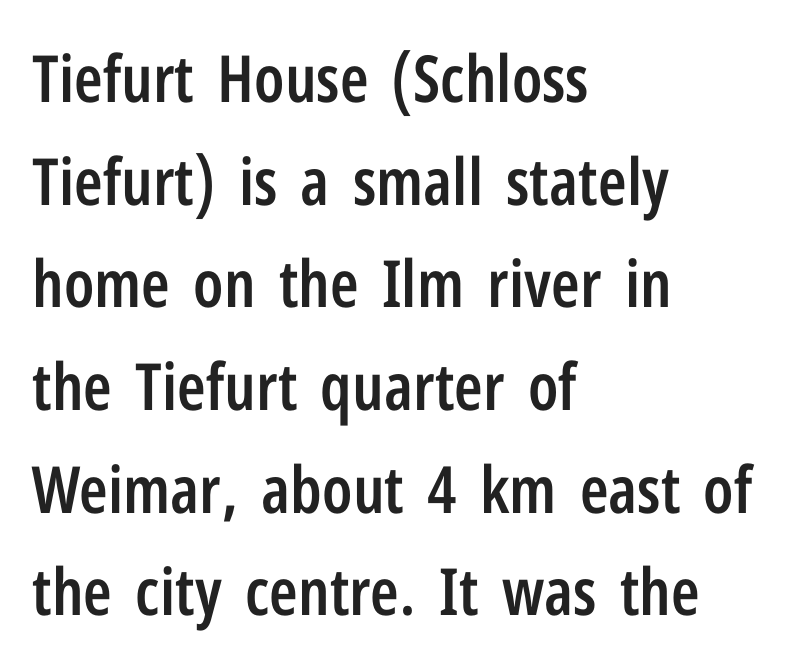
Check under the words: just untouched page. Emphasis by weight is partial: semibold. Designer's note — italics off, roman on. No feet cap the strokes, marking this as sans-serif type.
